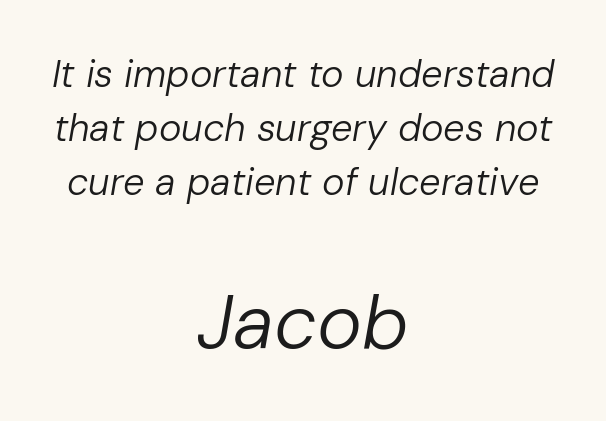
Q: Is the text bold? A: No.
Q: Is the text italic (slanted)? A: Yes, it leans right by about 10 degrees.
Q: Is the text underlined? A: No.
Q: How is the paragraph aligned? A: Centered.
Q: Is the spacing between letters normal or unusually wide? A: Normal.
Q: Is the spacing between lines tight, normal or loose? A: Normal.
Q: Which block of text is set in a larger size, the first (top) or the second (bottom)? A: The second (bottom) one.
Q: Width (condensed, normal, or wide)? A: Normal.
Q: Stroke contrast? A: Low.
Q: x-height? A: Medium.
Q: Monospaced? A: No.
